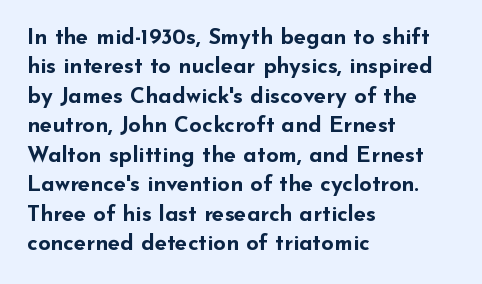
The image shows 22 px bold type, upright; set left-aligned, normal line spacing (1.34x), normal letter spacing, not underlined.
